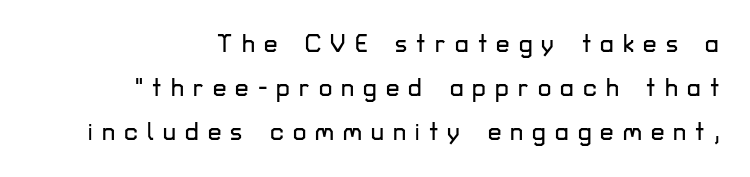
Q: Is the text italic (slanted)? A: No, it is upright.
Q: Is the text underlined? A: No.
Q: How is the paragraph aligned? A: Right-aligned.
Q: Is the spacing between letters normal or unusually wide? A: Unusually wide.
